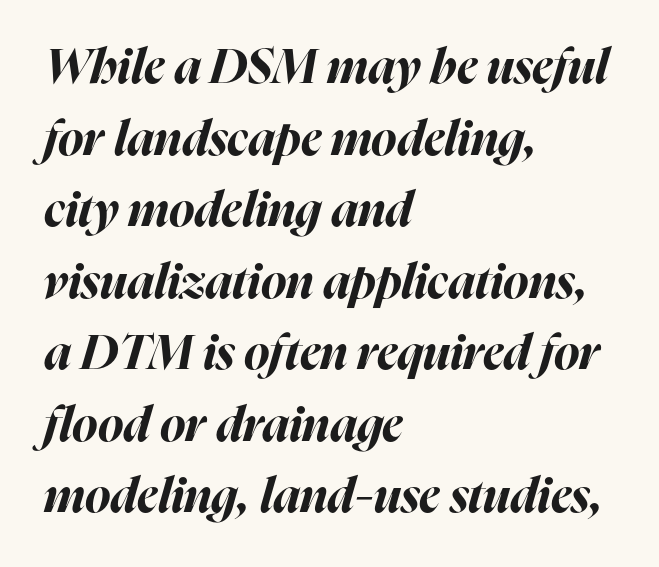
Layout note: lines flush left. Think of a printed novel: that variable character pitch is what you see here. Characters are canted at an angle relative to the baseline's perpendicular. Is the letter spacing exaggerated? No — it looks like the ordinary default.
